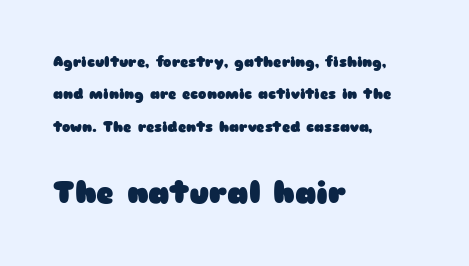
Nope, not italic — everything's standing straight. Regarding serifs, this sample does without them. In terms of letterspacing, this is plain default setting. This layout puts the modest block above and the oversized block below. Think of a printed novel: that variable character pitch is what you see here.
